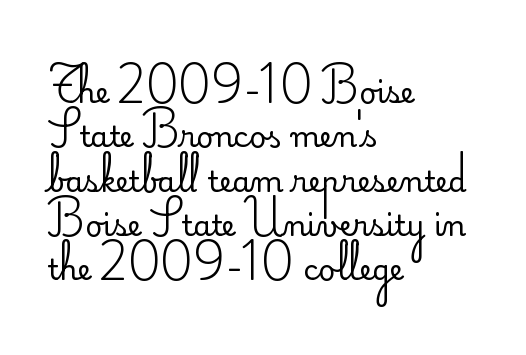
{"serif": "no", "italic": "no", "bold": "no", "weight": "regular", "width": "normal", "stroke_contrast": "low", "x_height": "small", "monospaced": "no", "underline": "no", "align": "left", "line_spacing": "normal", "line_spacing_ratio": 1.53, "letter_spacing": "normal", "letter_spacing_em": 0.0, "glyph_px": 29}
